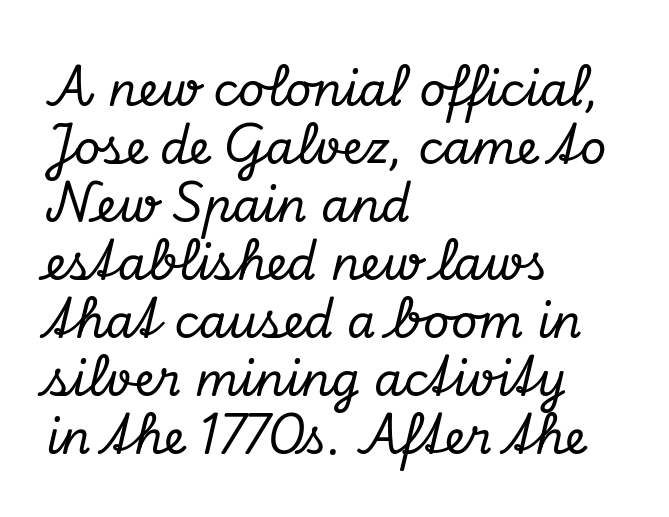
The image shows 46 px serif type, italic (leaning right); set left-aligned, normal line spacing (1.26x), normal letter spacing, not underlined; low stroke contrast and a small x-height.
